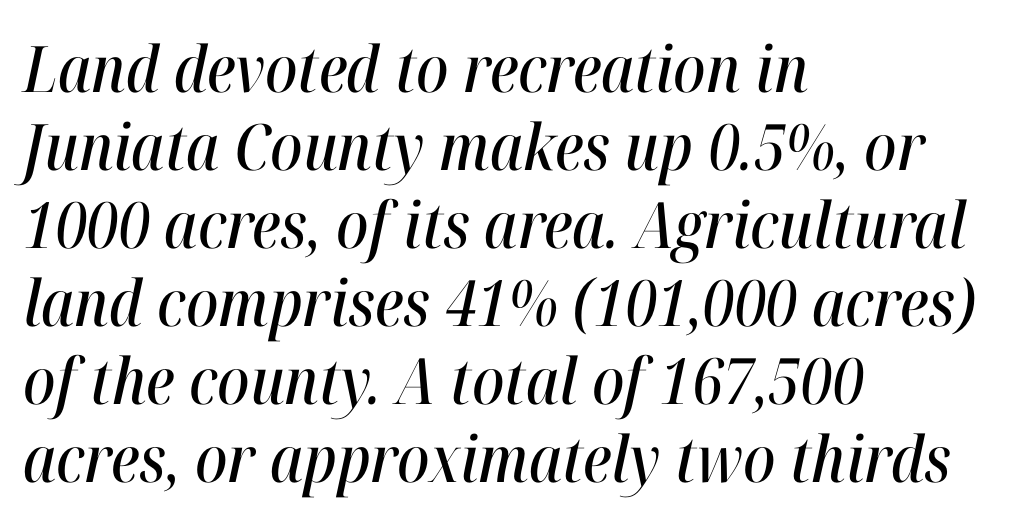
Q: Is the text italic (slanted)? A: Yes, it leans right by about 12 degrees.
Q: Is the text underlined? A: No.
Q: How is the paragraph aligned? A: Left-aligned.
Q: Is the spacing between letters normal or unusually wide? A: Normal.
Q: Width (condensed, normal, or wide)? A: Condensed.
Q: Stroke contrast? A: High.
Q: x-height? A: Medium.
Q: Monospaced? A: No.
